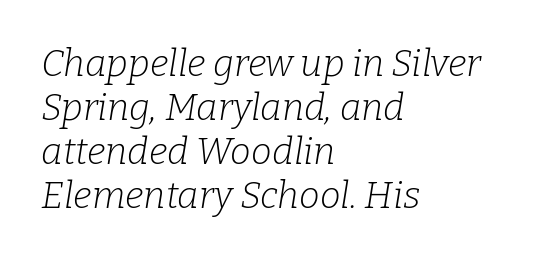
Q: Is the text bold? A: No.
Q: Is the text italic (slanted)? A: Yes, it leans right by about 9 degrees.
Q: Is the typeface a serif or a sans-serif typeface? A: Serif.
Q: Is the text underlined? A: No.
Q: How is the paragraph aligned? A: Left-aligned.
Q: Is the spacing between letters normal or unusually wide? A: Normal.
Q: Width (condensed, normal, or wide)? A: Normal.
Q: Stroke contrast? A: Low.
Q: x-height? A: Medium.
Q: Monospaced? A: No.
